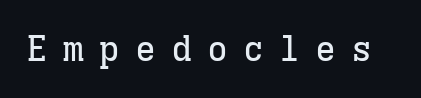
{"serif": "yes", "italic": "no", "width": "normal", "stroke_contrast": "low", "x_height": "medium", "monospaced": "yes", "underline": "no", "letter_spacing": "wide", "letter_spacing_em": 0.43, "glyph_px": 35}
